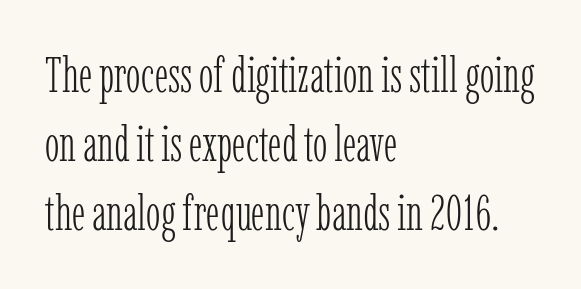
This sample uses an upright cut, with every glyph sitting square on the baseline. This is serif lettering, the kind often seen in printed books. Leftover space on each line is placed entirely after the last word. The font sits on the lighter half of the weight spectrum, regular included. Reading down the column, the eye jumps a familiar distance to each next line. A typesetter would call this proportional, since set widths differ per character.
